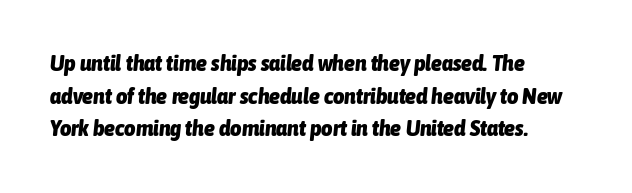
Q: Is the text bold? A: Yes.
Q: Is the text italic (slanted)? A: Yes, it leans right by about 6 degrees.
Q: Is the text underlined? A: No.
Q: How is the paragraph aligned? A: Left-aligned.
Q: Is the spacing between letters normal or unusually wide? A: Normal.
Q: Is the spacing between lines tight, normal or loose? A: Normal.
